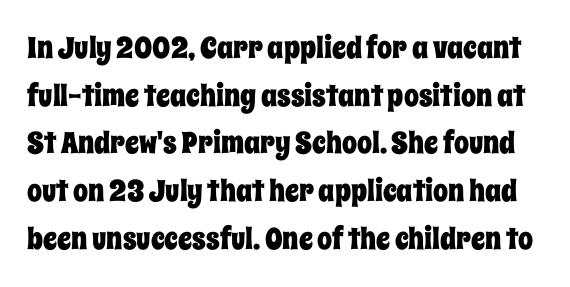
Q: Is the text italic (slanted)? A: No, it is upright.
Q: Is the text underlined? A: No.
Q: Is the spacing between letters normal or unusually wide? A: Normal.
Q: Is the spacing between lines tight, normal or loose? A: Normal.
Q: Width (condensed, normal, or wide)? A: Condensed.
Q: Stroke contrast? A: Low.
Q: x-height? A: Large.
Q: Monospaced? A: No.
